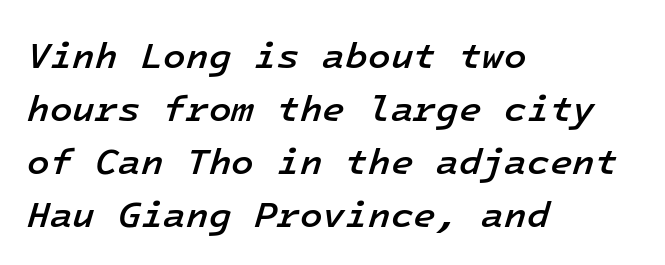
The image shows 37 px semibold type, italic (leaning right), monospaced; set left-aligned, normal line spacing (1.43x), normal letter spacing, not underlined; low stroke contrast and a medium x-height.
